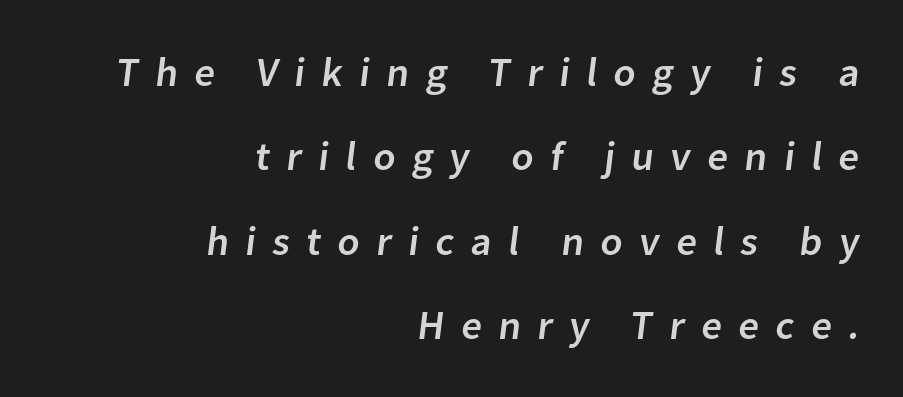
The image shows 41 px sans-serif type; set right-aligned, loose line spacing (2.06x), unusually wide letter spacing (+0.4 em), not underlined; low stroke contrast and a medium x-height.
